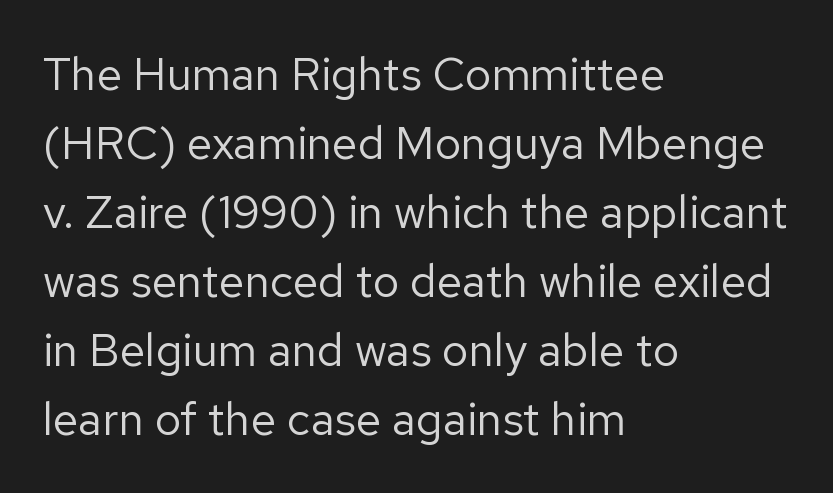
Q: Is the text bold? A: No.
Q: Is the text italic (slanted)? A: No, it is upright.
Q: Is the typeface a serif or a sans-serif typeface? A: Sans-serif.
Q: Is the text underlined? A: No.
Q: How is the paragraph aligned? A: Left-aligned.
Q: Is the spacing between letters normal or unusually wide? A: Normal.
Q: Is the spacing between lines tight, normal or loose? A: Normal.
Q: Width (condensed, normal, or wide)? A: Normal.
Q: Stroke contrast? A: Low.
Q: x-height? A: Medium.
Q: Monospaced? A: No.
